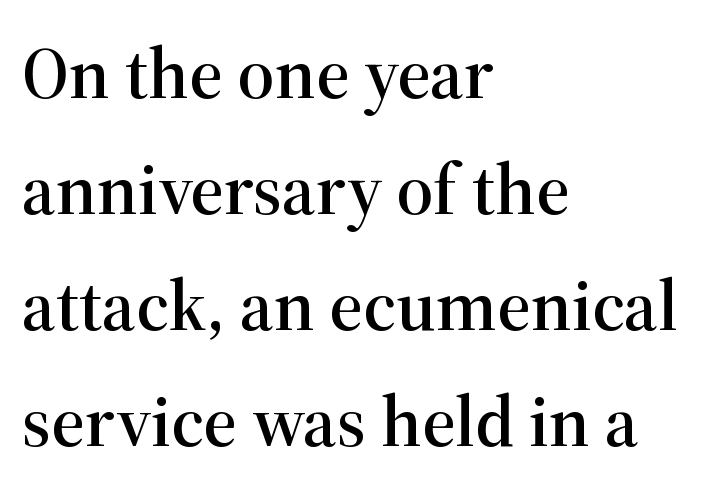
The image shows 73 px serif type, upright; set left-aligned, normal line spacing (1.59x), normal letter spacing, not underlined; high stroke contrast and a medium x-height.
